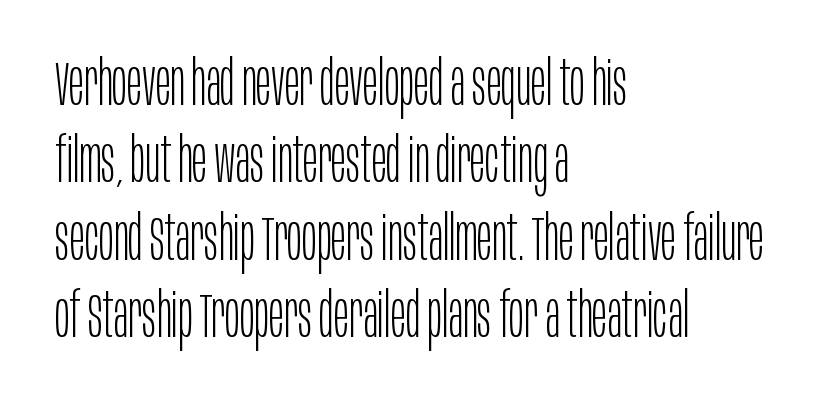
Note: no serifs on the glyphs. The text block is weighted toward the left margin, trailing off unevenly rightward. Every stem runs plumb, perpendicular to the baseline. Here the designer chose a conventional face with non-uniform glyph widths. The designer left line spacing at the default.
